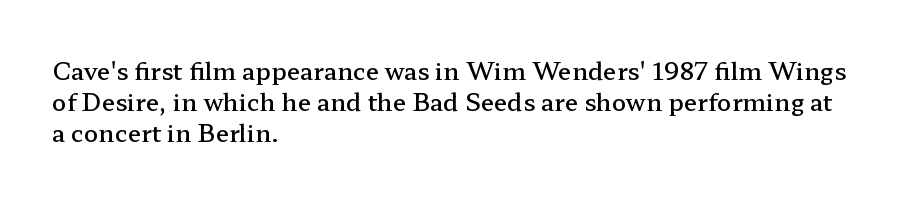
The image shows 24 px text type, upright; set left-aligned, normal line spacing (1.29x), normal letter spacing, not underlined.
